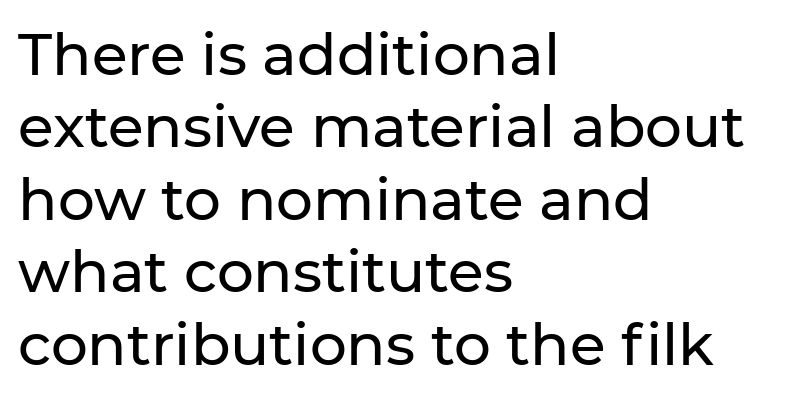
Q: Is the text italic (slanted)? A: No, it is upright.
Q: Is the typeface a serif or a sans-serif typeface? A: Sans-serif.
Q: Is the text underlined? A: No.
Q: How is the paragraph aligned? A: Left-aligned.
Q: Is the spacing between letters normal or unusually wide? A: Normal.
Q: Is the spacing between lines tight, normal or loose? A: Normal.
Q: Width (condensed, normal, or wide)? A: Normal.
Q: Stroke contrast? A: Low.
Q: x-height? A: Medium.
Q: Monospaced? A: No.
